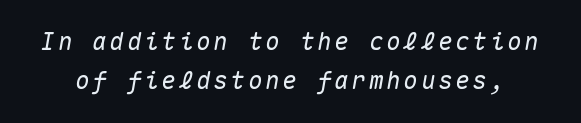
{"italic": "yes", "lean": "right", "slant_degrees": 10, "underline": "no", "line_spacing": "normal", "line_spacing_ratio": 1.64, "glyph_px": 24}
